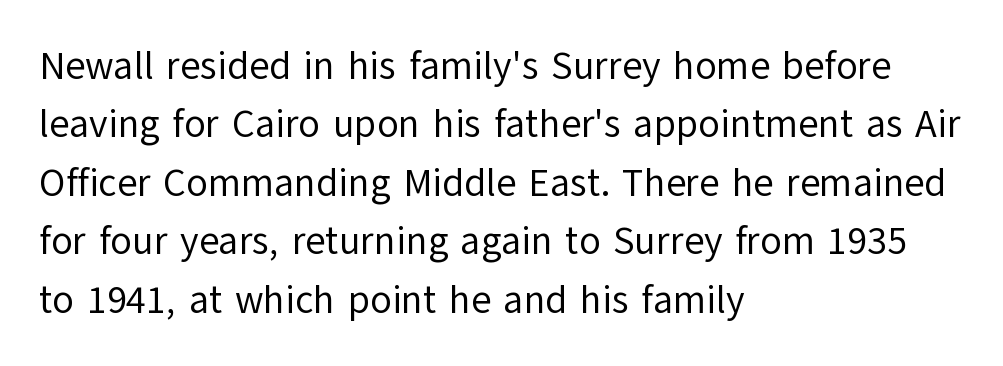
The image shows 39 px regular-weight sans-serif type, upright; set left-aligned, normal line spacing (1.5x), normal letter spacing, not underlined; low stroke contrast and a medium x-height.
